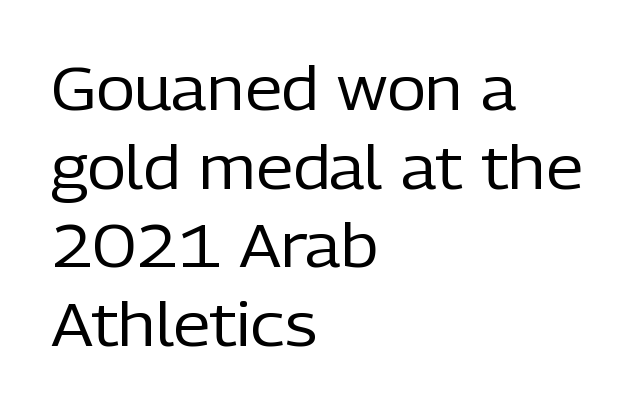
{"serif": "no", "italic": "no", "bold": "no", "weight": "regular", "width": "normal", "stroke_contrast": "low", "x_height": "medium", "monospaced": "no", "underline": "no", "align": "left", "line_spacing": "normal", "line_spacing_ratio": 1.31, "letter_spacing": "normal", "letter_spacing_em": 0.0, "glyph_px": 60}
